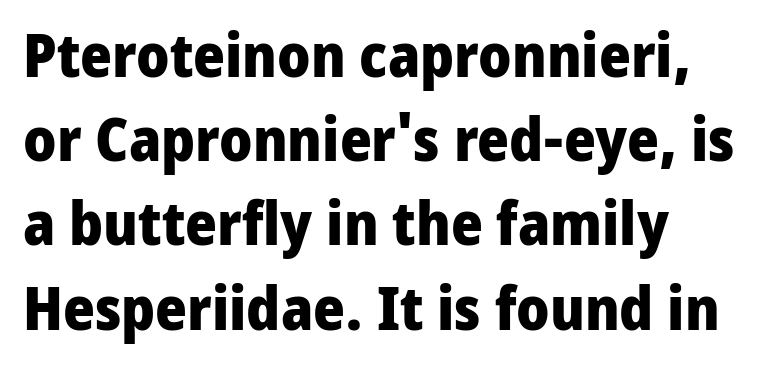
Each line starts at the same left margin while the right side varies. The passage shown is typed in a proportional face where columns would drift. Notice how descenders clear the ascenders below comfortably — that's standard leading. Each row of text sits above clean, open space.
